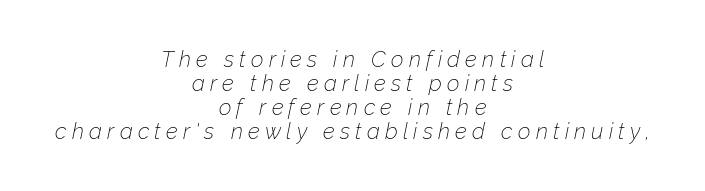
{"italic": "yes", "lean": "right", "slant_degrees": 12, "bold": "no", "underline": "no", "align": "center", "line_spacing": "tight", "line_spacing_ratio": 1.09, "letter_spacing": "wide", "letter_spacing_em": 0.24, "glyph_px": 22}
